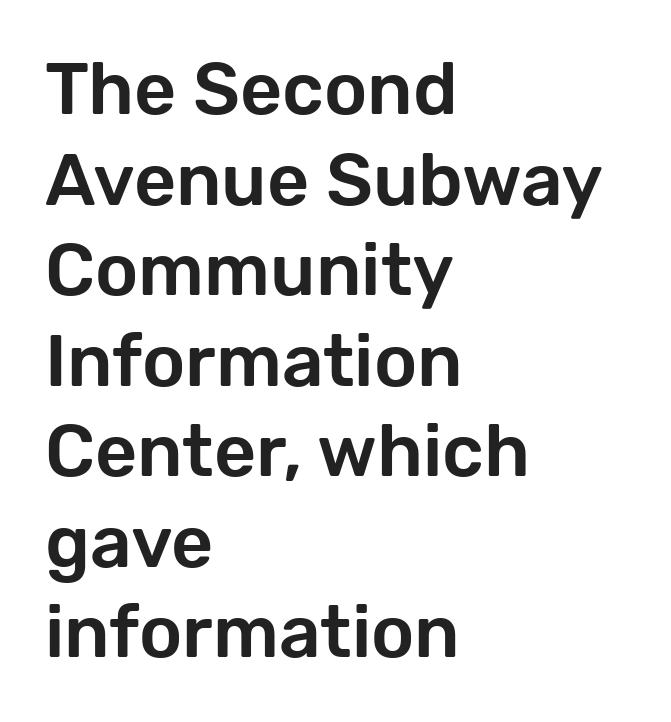
{"serif": "no", "italic": "no", "width": "normal", "stroke_contrast": "low", "x_height": "medium", "monospaced": "no", "underline": "no", "align": "left", "line_spacing_ratio": 1.24, "letter_spacing": "normal", "letter_spacing_em": 0.0, "glyph_px": 73}
